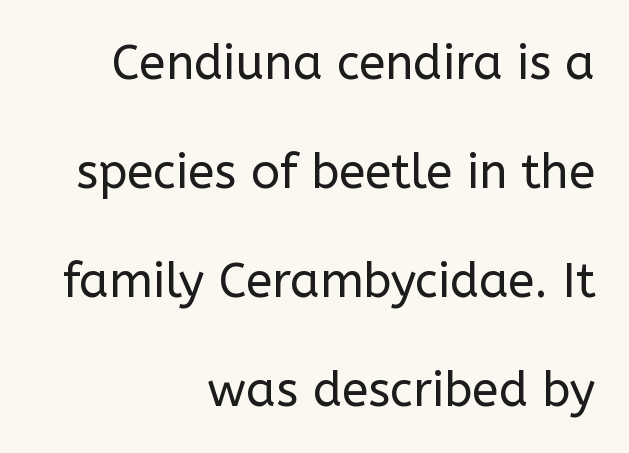
{"serif": "no", "italic": "no", "bold": "no", "weight": "regular", "width": "normal", "stroke_contrast": "low", "x_height": "medium", "monospaced": "no", "underline": "no", "align": "right", "line_spacing": "loose", "line_spacing_ratio": 2.27, "letter_spacing": "normal", "letter_spacing_em": 0.0, "glyph_px": 48}
